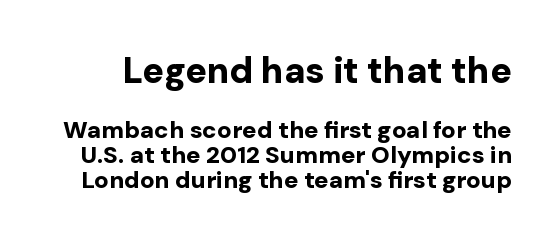
Q: Is the text bold? A: Yes.
Q: Is the text italic (slanted)? A: No, it is upright.
Q: Is the typeface a serif or a sans-serif typeface? A: Sans-serif.
Q: Is the text underlined? A: No.
Q: Is the spacing between letters normal or unusually wide? A: Normal.
Q: Is the spacing between lines tight, normal or loose? A: Tight.
Q: Which block of text is set in a larger size, the first (top) or the second (bottom)? A: The first (top) one.
Q: Width (condensed, normal, or wide)? A: Normal.
Q: Stroke contrast? A: Low.
Q: x-height? A: Medium.
Q: Monospaced? A: No.
